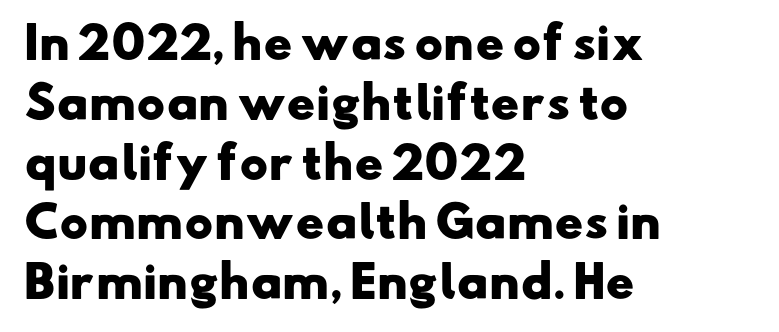
The image shows 43 px heavy, wide sans-serif type; set left-aligned, normal line spacing (1.39x), normal letter spacing, not underlined; low stroke contrast and a small x-height.
